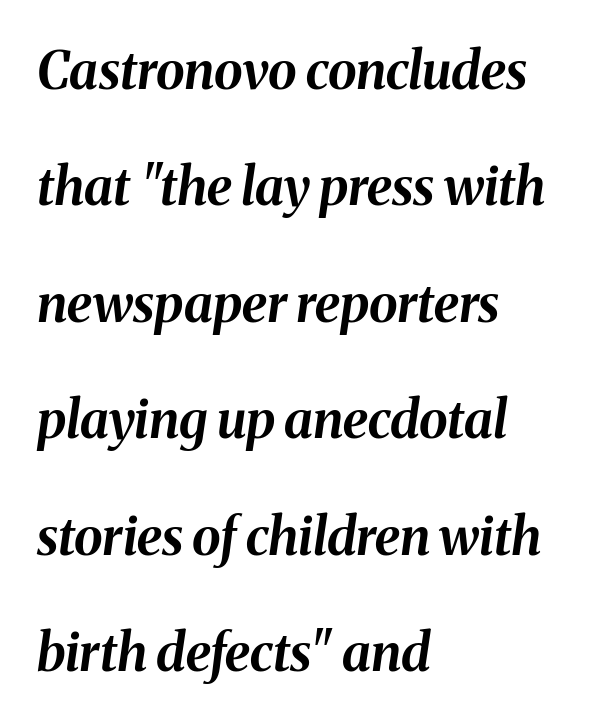
Q: Is the text bold? A: Yes.
Q: Is the text italic (slanted)? A: Yes, it leans right by about 8 degrees.
Q: Is the text underlined? A: No.
Q: How is the paragraph aligned? A: Left-aligned.
Q: Is the spacing between letters normal or unusually wide? A: Normal.
Q: Is the spacing between lines tight, normal or loose? A: Loose.
Q: Width (condensed, normal, or wide)? A: Normal.
Q: Stroke contrast? A: Medium.
Q: x-height? A: Medium.
Q: Monospaced? A: No.
